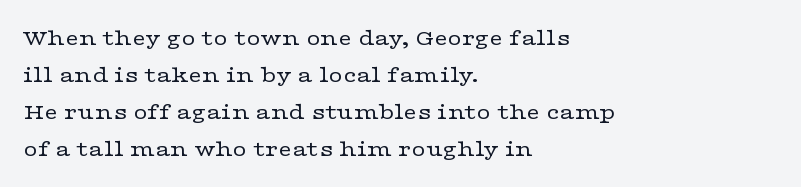
Q: Is the text bold? A: No.
Q: Is the text italic (slanted)? A: No, it is upright.
Q: Is the text underlined? A: No.
Q: How is the paragraph aligned? A: Left-aligned.
Q: Is the spacing between letters normal or unusually wide? A: Normal.
Q: Is the spacing between lines tight, normal or loose? A: Normal.
